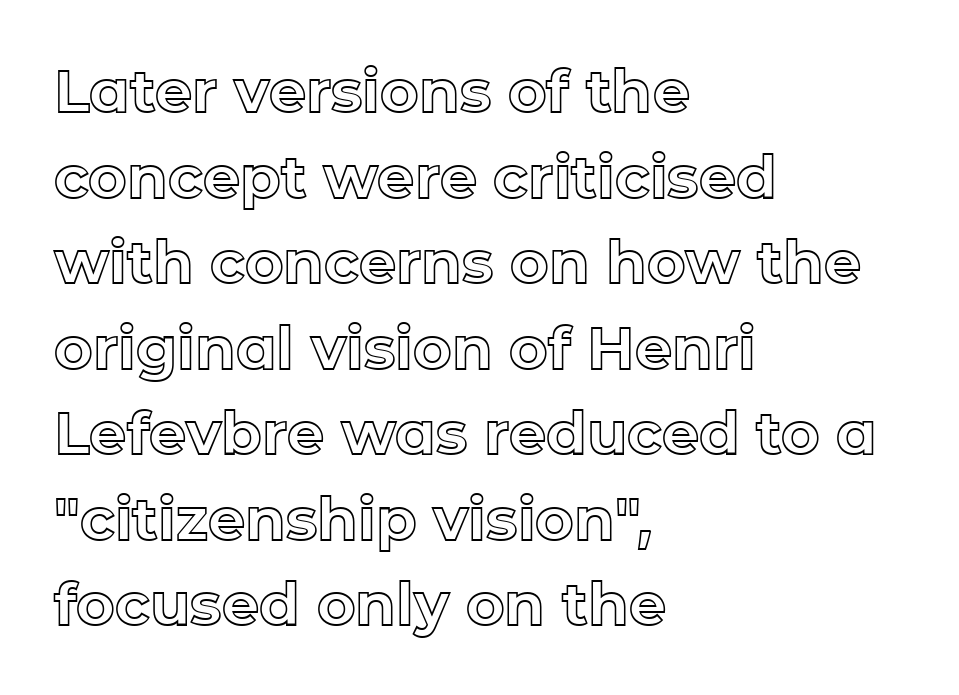
The image shows 59 px text type, upright; set left-aligned, normal line spacing (1.45x), normal letter spacing, not underlined; a medium x-height.
